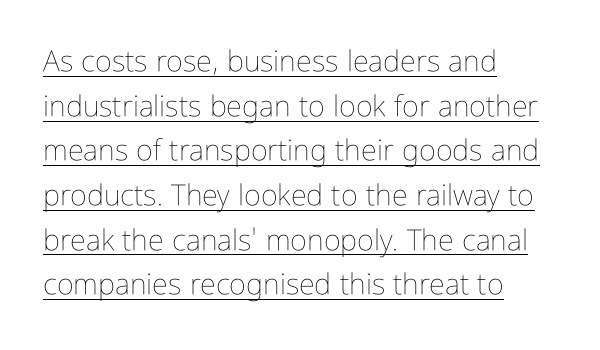
Typeset ragged right — the left edge is the straight one. No chunkiness to these letters — they're not bold. Compared with typical body copy, the letter spacing here is the same. No italicization has been applied; the sample stays upright. Emphasis is given by a line drawn under the lettering.
